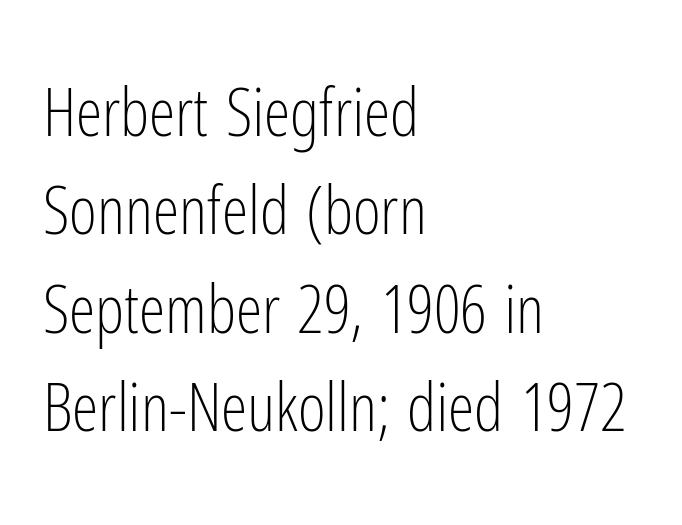
The image shows 67 px light, condensed sans-serif type, upright; set left-aligned, normal line spacing (1.47x), normal letter spacing, not underlined; low stroke contrast and a medium x-height.
